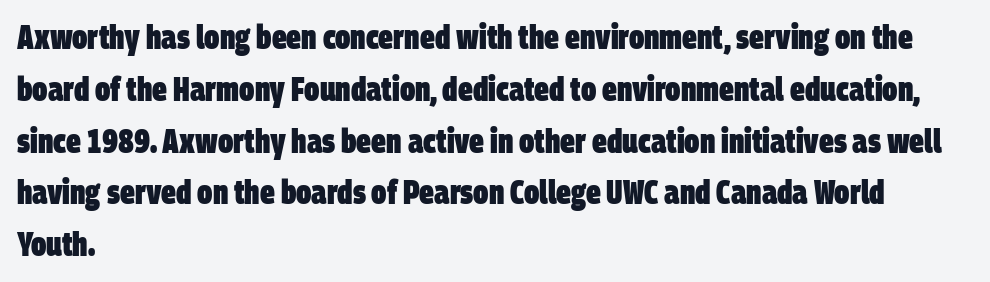
{"serif": "no", "bold": "yes", "weight": "heavy", "width": "condensed", "stroke_contrast": "low", "x_height": "large", "monospaced": "no", "underline": "no", "align": "left", "line_spacing": "normal", "line_spacing_ratio": 1.57, "letter_spacing": "normal", "letter_spacing_em": 0.0, "glyph_px": 33}
